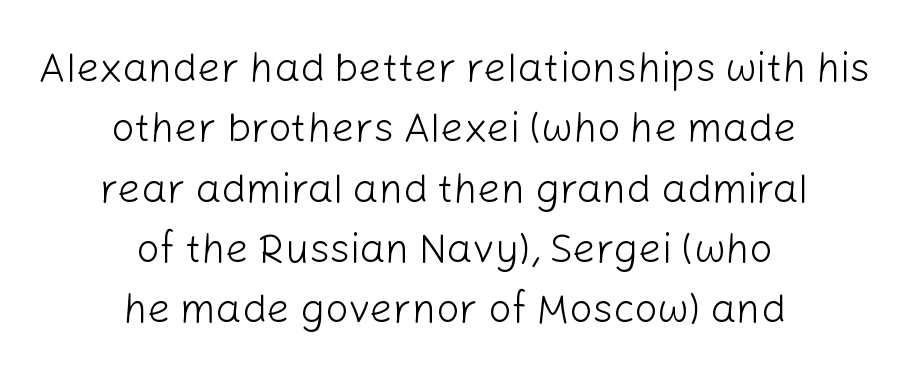
{"serif": "no", "italic": "no", "bold": "no", "weight": "light", "width": "normal", "stroke_contrast": "low", "x_height": "medium", "monospaced": "no", "underline": "no", "align": "center", "line_spacing": "normal", "line_spacing_ratio": 1.47, "letter_spacing": "normal", "letter_spacing_em": 0.0, "glyph_px": 41}
